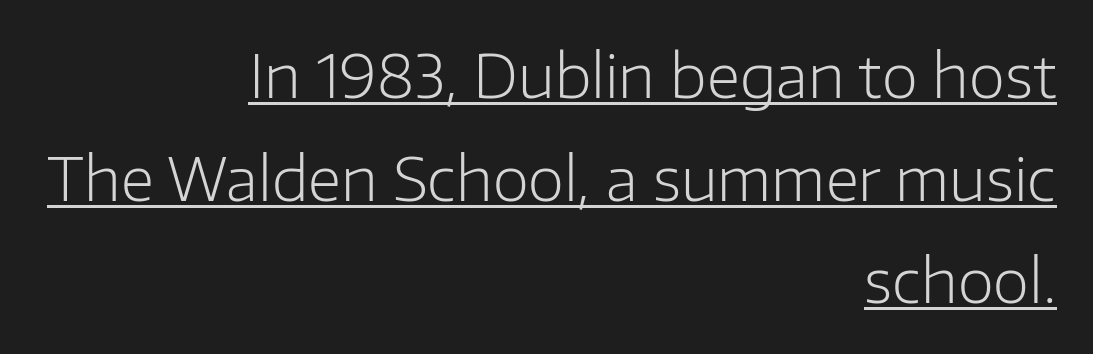
Q: Is the text bold? A: No.
Q: Is the text italic (slanted)? A: No, it is upright.
Q: Is the typeface a serif or a sans-serif typeface? A: Sans-serif.
Q: Is the text underlined? A: Yes.
Q: How is the paragraph aligned? A: Right-aligned.
Q: Is the spacing between letters normal or unusually wide? A: Normal.
Q: Width (condensed, normal, or wide)? A: Normal.
Q: Stroke contrast? A: Low.
Q: x-height? A: Medium.
Q: Monospaced? A: No.
